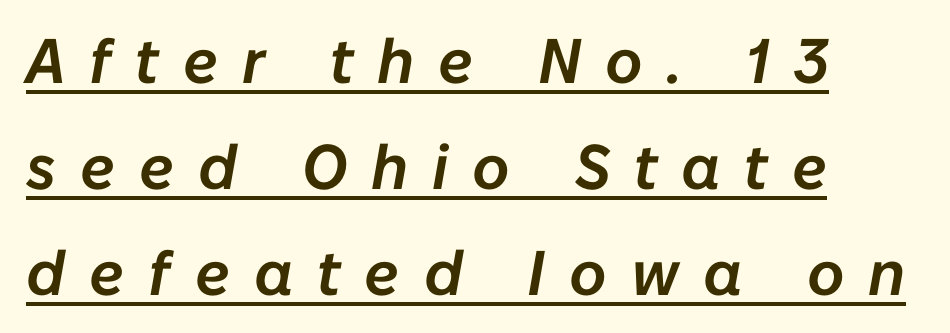
Q: Is the text italic (slanted)? A: Yes, it leans right by about 10 degrees.
Q: Is the text underlined? A: Yes.
Q: How is the paragraph aligned? A: Left-aligned.
Q: Is the spacing between letters normal or unusually wide? A: Unusually wide.
Q: Is the spacing between lines tight, normal or loose? A: Normal.
Q: Width (condensed, normal, or wide)? A: Normal.
Q: Stroke contrast? A: Low.
Q: x-height? A: Medium.
Q: Monospaced? A: No.
